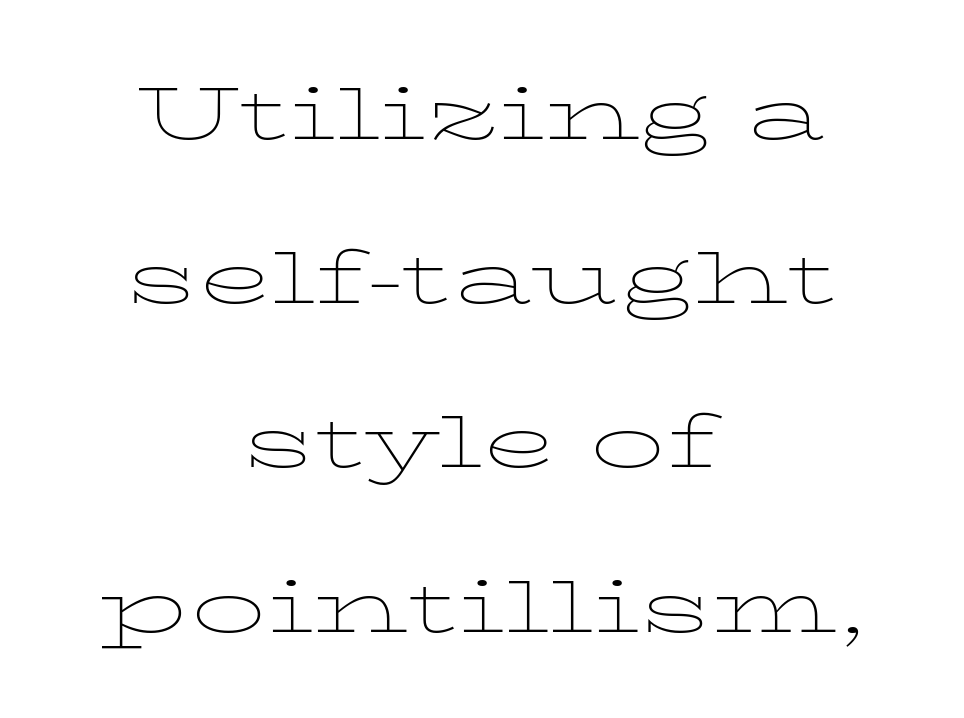
Q: Is the text bold? A: No.
Q: Is the text italic (slanted)? A: No, it is upright.
Q: Is the typeface a serif or a sans-serif typeface? A: Serif.
Q: Is the text underlined? A: No.
Q: How is the paragraph aligned? A: Centered.
Q: Is the spacing between letters normal or unusually wide? A: Normal.
Q: Is the spacing between lines tight, normal or loose? A: Loose.
Q: Width (condensed, normal, or wide)? A: Wide.
Q: Stroke contrast? A: Low.
Q: x-height? A: Medium.
Q: Monospaced? A: No.
